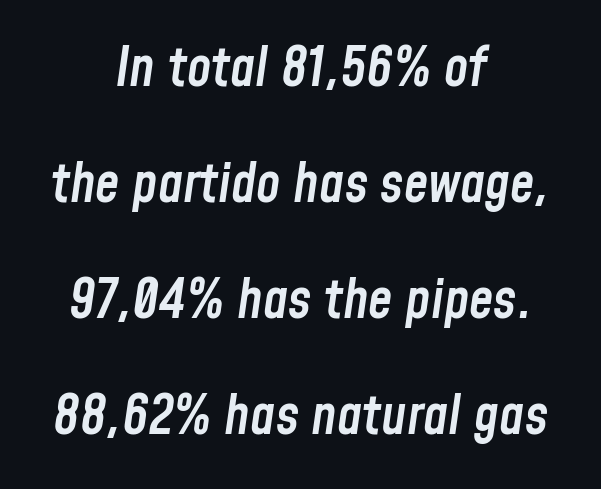
Does the leading feel generous? Absolutely, it's lavish. Visually the block forms a symmetrical silhouette, jagged on both flanks. Inter-character spacing is left at the font's built-in metrics. Note the varied advance widths — an 'i' is clearly narrower than an 'm'. The strip under each line holds only bare page. Tall strokes in this sample are angled rather than plumb.
